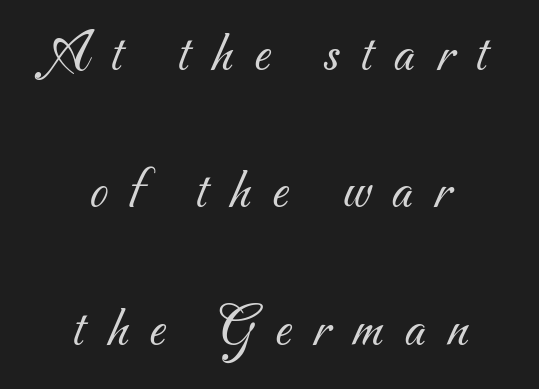
Layout note: lines centered. Weight class: somewhere from thin through regular. Proportional: the letters do not fall into vertical columns. The space between consecutive lines is lavish.
